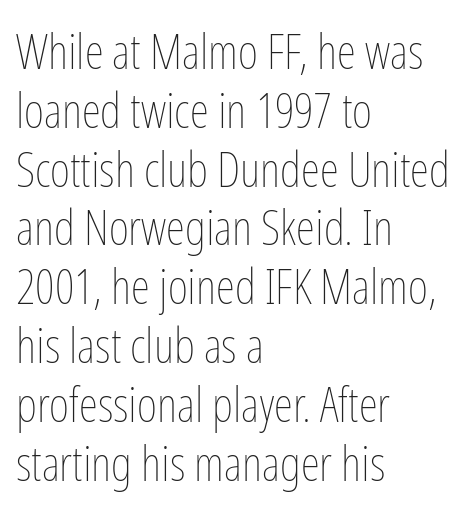
{"italic": "no", "bold": "no", "weight": "thin", "width": "condensed", "stroke_contrast": "low", "x_height": "medium", "monospaced": "no", "underline": "no", "align": "left", "line_spacing_ratio": 1.2, "letter_spacing": "normal", "letter_spacing_em": 0.0, "glyph_px": 49}
